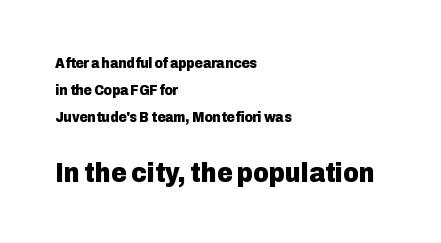
Q: Is the text bold? A: Yes.
Q: Is the text italic (slanted)? A: No, it is upright.
Q: Is the text underlined? A: No.
Q: How is the paragraph aligned? A: Left-aligned.
Q: Is the spacing between letters normal or unusually wide? A: Normal.
Q: Is the spacing between lines tight, normal or loose? A: Loose.
Q: Which block of text is set in a larger size, the first (top) or the second (bottom)? A: The second (bottom) one.
